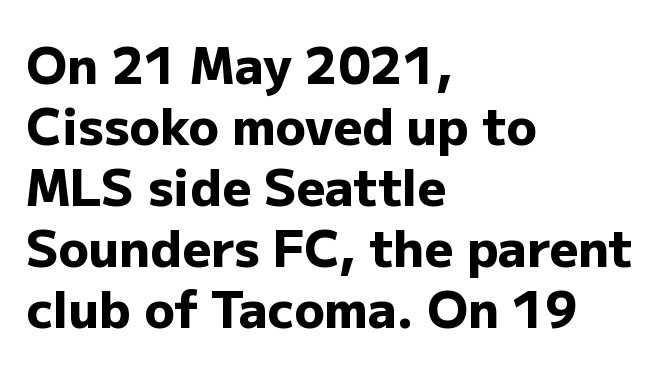
The image shows 50 px heavy sans-serif type, upright; set left-aligned, line spacing 1.22x, normal letter spacing, not underlined; low stroke contrast and a medium x-height.
